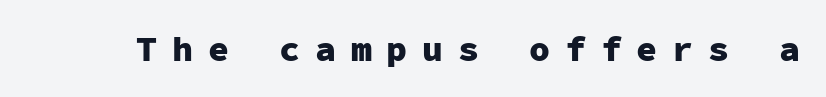
{"serif": "no", "italic": "no", "bold": "yes", "weight": "heavy", "width": "normal", "stroke_contrast": "low", "x_height": "medium", "monospaced": "yes", "underline": "no", "letter_spacing": "wide", "letter_spacing_em": 0.42, "glyph_px": 35}
